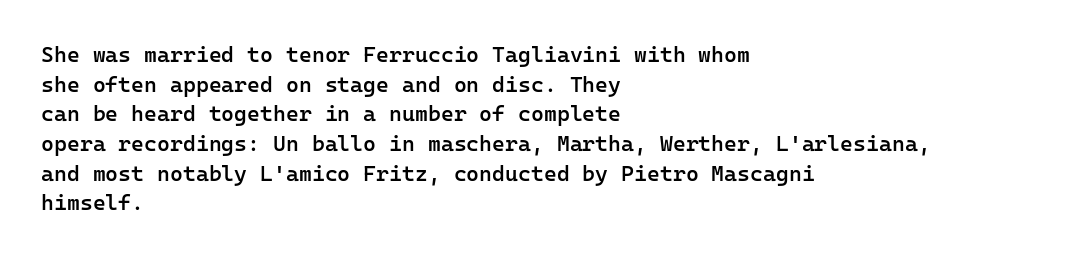
Q: Is the text bold? A: Semi-bold.
Q: Is the text italic (slanted)? A: No, it is upright.
Q: Is the text underlined? A: No.
Q: How is the paragraph aligned? A: Left-aligned.
Q: Is the spacing between letters normal or unusually wide? A: Normal.
Q: Is the spacing between lines tight, normal or loose? A: Normal.
